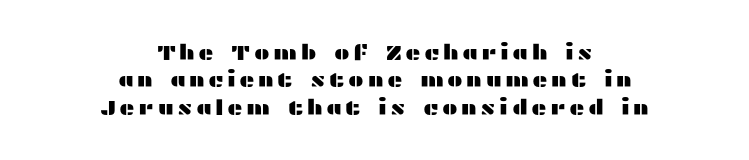
The lettering holds an erect, upright posture throughout. Compared with typical paragraphs, the rows here are spaced about the same. Short and long lines alike share a common midpoint. Decoration check: the copy has no underline.
